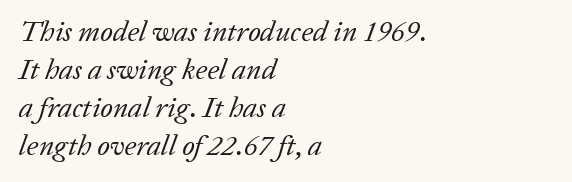
The image shows 29 px regular-weight serif type, italic (leaning right); set left-aligned, normal line spacing (1.31x), normal letter spacing, not underlined; low stroke contrast and a medium x-height.
